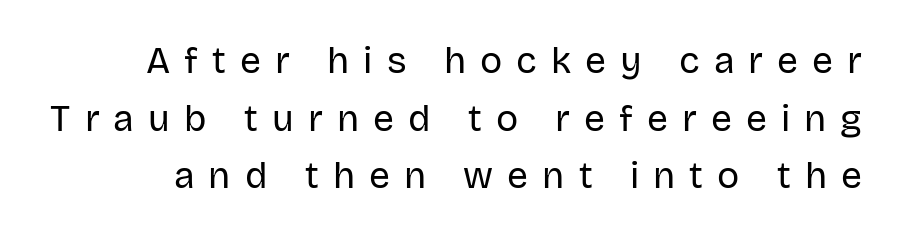
The face used here is proportionally spaced, like ordinary book or web type. This rendering features lettering with no underline. The block of text has a typical density, with ordinary space between rows. The horizontal fit of the characters is loose and conspicuously gappy. This is sans-serif lettering, the kind often seen on screens and signage. Tall strokes in this sample are plumb rather than angled.
